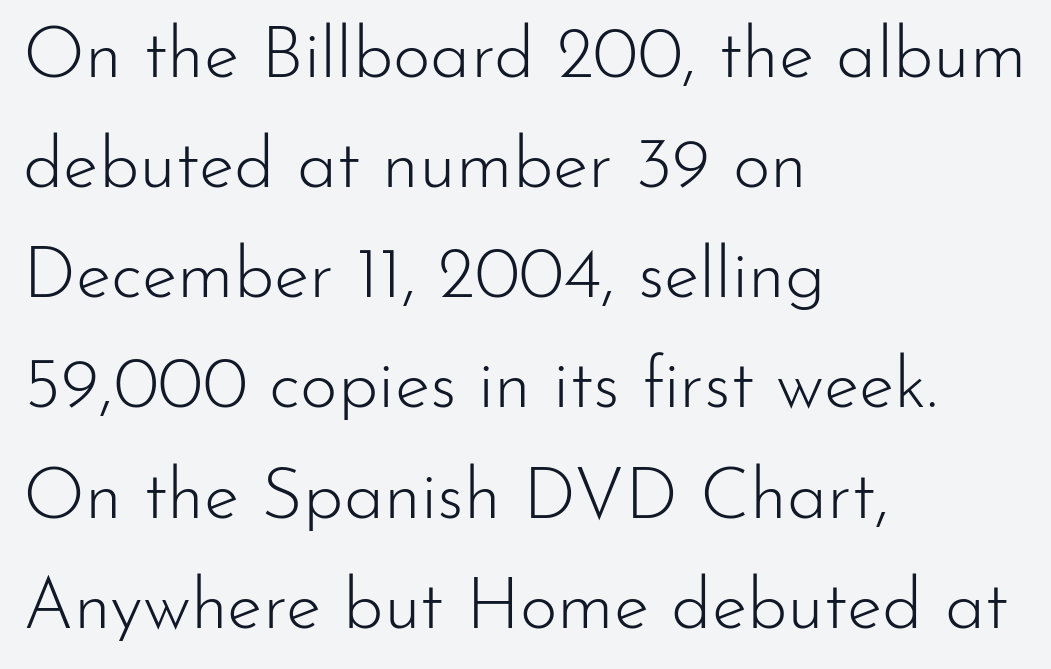
The image shows 72 px light sans-serif type, upright; set left-aligned, normal line spacing (1.53x), normal letter spacing, not underlined; low stroke contrast and a small x-height.
